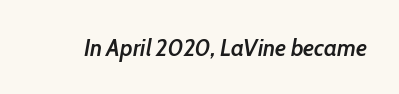
Q: Is the text bold? A: Semi-bold.
Q: Is the text italic (slanted)? A: Yes, it leans right by about 10 degrees.
Q: Is the text underlined? A: No.
Q: Is the spacing between letters normal or unusually wide? A: Normal.
